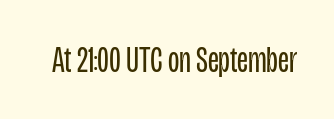
Q: Is the text bold? A: No.
Q: Is the text italic (slanted)? A: No, it is upright.
Q: Is the typeface a serif or a sans-serif typeface? A: Sans-serif.
Q: Is the text underlined? A: No.
Q: Is the spacing between letters normal or unusually wide? A: Normal.
Q: Width (condensed, normal, or wide)? A: Condensed.
Q: Stroke contrast? A: Low.
Q: x-height? A: Large.
Q: Monospaced? A: No.
